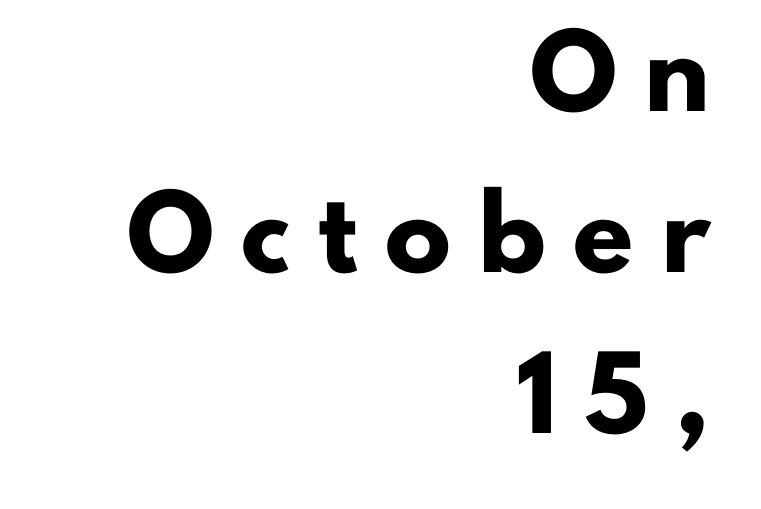
Q: Is the text bold? A: Yes.
Q: Is the text italic (slanted)? A: No, it is upright.
Q: Is the typeface a serif or a sans-serif typeface? A: Sans-serif.
Q: Is the text underlined? A: No.
Q: How is the paragraph aligned? A: Right-aligned.
Q: Is the spacing between letters normal or unusually wide? A: Unusually wide.
Q: Is the spacing between lines tight, normal or loose? A: Loose.
Q: Width (condensed, normal, or wide)? A: Normal.
Q: Stroke contrast? A: Low.
Q: x-height? A: Small.
Q: Monospaced? A: No.
